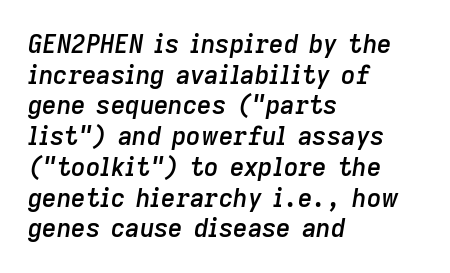
Q: Is the text bold? A: Semi-bold.
Q: Is the text italic (slanted)? A: Yes, it leans right by about 9 degrees.
Q: Is the text underlined? A: No.
Q: How is the paragraph aligned? A: Left-aligned.
Q: Is the spacing between letters normal or unusually wide? A: Normal.
